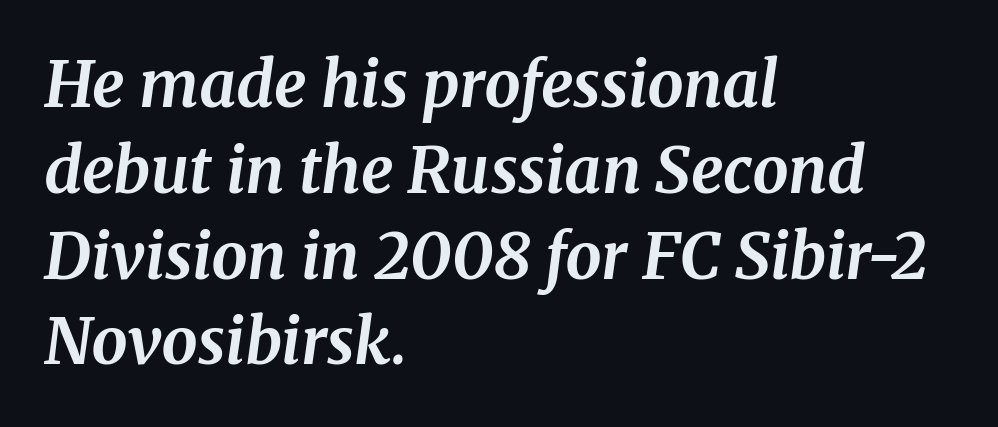
{"serif": "yes", "italic": "yes", "lean": "right", "slant_degrees": 8, "bold": "yes", "weight": "bold", "width": "normal", "stroke_contrast": "medium", "x_height": "medium", "monospaced": "no", "underline": "no", "align": "left", "line_spacing": "normal", "line_spacing_ratio": 1.34, "letter_spacing": "normal", "letter_spacing_em": 0.0, "glyph_px": 64}
